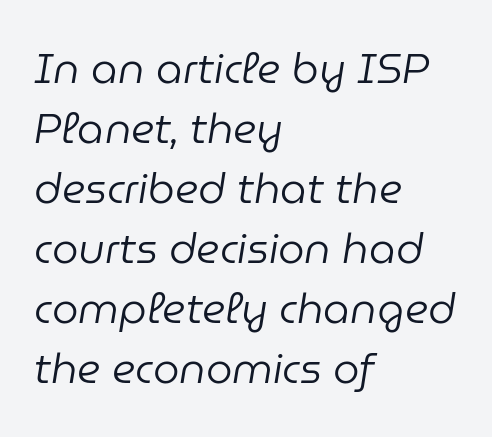
Q: Is the text bold? A: No.
Q: Is the text italic (slanted)? A: Yes, it leans right by about 9 degrees.
Q: Is the text underlined? A: No.
Q: How is the paragraph aligned? A: Left-aligned.
Q: Is the spacing between letters normal or unusually wide? A: Normal.
Q: Is the spacing between lines tight, normal or loose? A: Normal.
Q: Width (condensed, normal, or wide)? A: Normal.
Q: Stroke contrast? A: Low.
Q: x-height? A: Medium.
Q: Monospaced? A: No.
